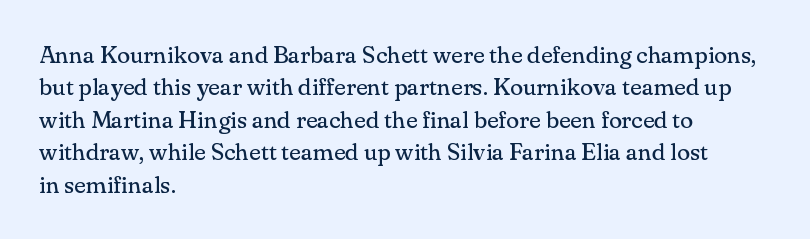
The typesetter chose a ragged-right arrangement here. In terms of letterspacing, this is plain default setting. Descenders hang freely into open space. A typesetter would call this leading conventional body-copy spacing. Stems and bowls with no extra thickness — not bold.
